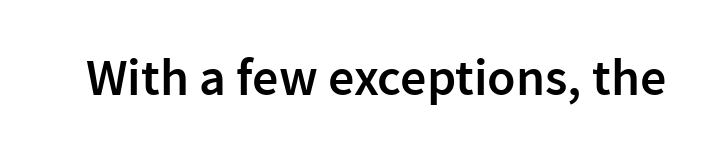
Weight check: semibold — heavier than regular, not quite bold. Words float on clear page, feet unadorned. Spacing verdict: proportional, widths tailored to each character. Does the lettering tilt? It doesn't — this is upright.
